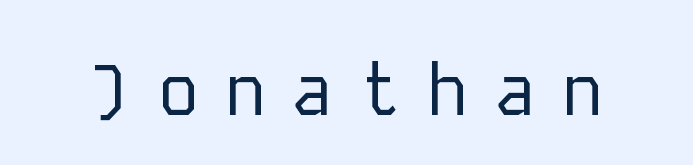
{"serif": "no", "italic": "no", "bold": "no", "weight": "regular", "width": "normal", "stroke_contrast": "low", "x_height": "medium", "monospaced": "yes", "underline": "no", "letter_spacing": "wide", "letter_spacing_em": 0.35, "glyph_px": 71}
